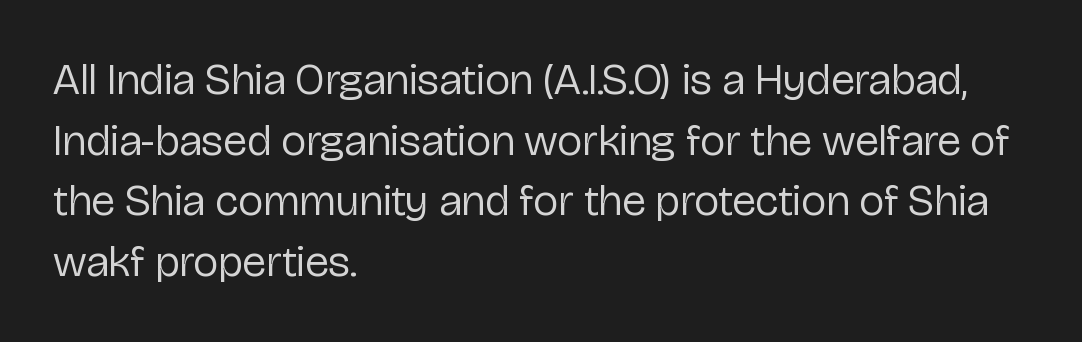
The image shows 44 px regular-weight sans-serif type, upright; set left-aligned, normal line spacing (1.38x), normal letter spacing, not underlined; low stroke contrast and a medium x-height.
